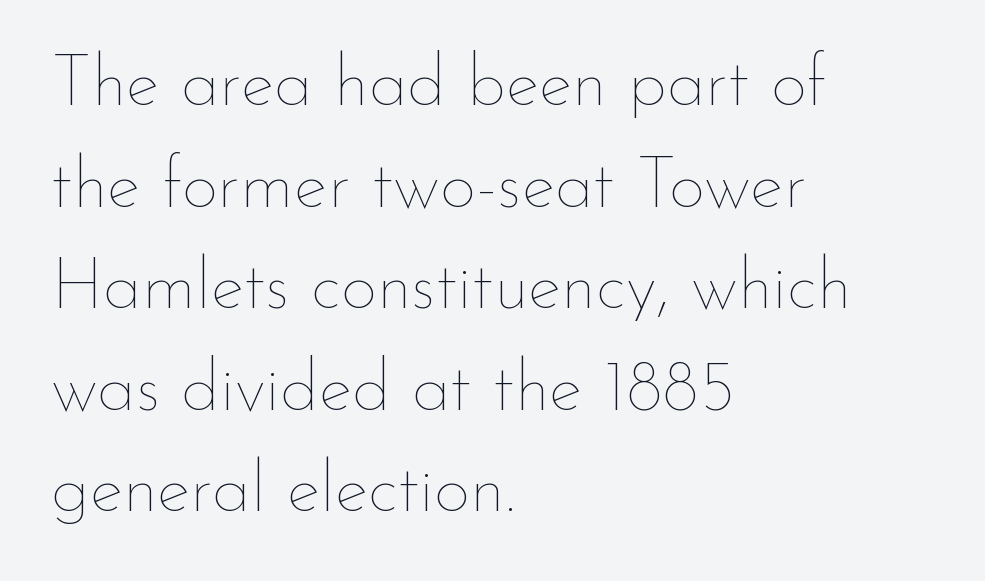
The image shows 71 px thin type, upright; set left-aligned, normal line spacing (1.43x), normal letter spacing, not underlined; low stroke contrast and a small x-height.
